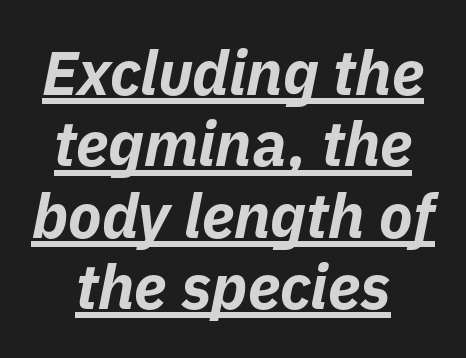
Q: Is the text bold? A: Yes.
Q: Is the text italic (slanted)? A: Yes, it leans right by about 11 degrees.
Q: Is the text underlined? A: Yes.
Q: How is the paragraph aligned? A: Centered.
Q: Is the spacing between letters normal or unusually wide? A: Normal.
Q: Is the spacing between lines tight, normal or loose? A: Tight.
Q: Width (condensed, normal, or wide)? A: Normal.
Q: Stroke contrast? A: Low.
Q: x-height? A: Medium.
Q: Monospaced? A: No.
